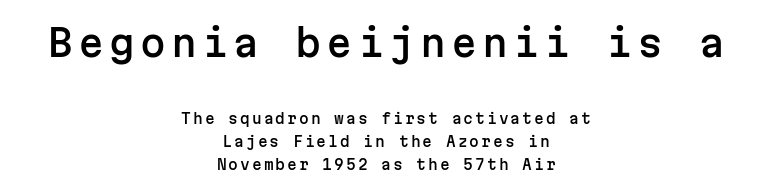
Each new line begins a customary step beneath the previous one. The type family on display is of the sans-serif kind. One-word summary of the alignment: center. In this sample the first text group is rendered at the bigger scale. Just letters on the line, the space beneath them empty. A typesetter would mark this as roman, not italic.
